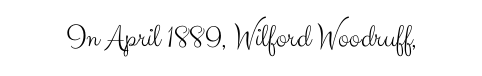
The image shows 33 px light sans-serif type; set normal letter spacing, not underlined; medium stroke contrast and a small x-height.
